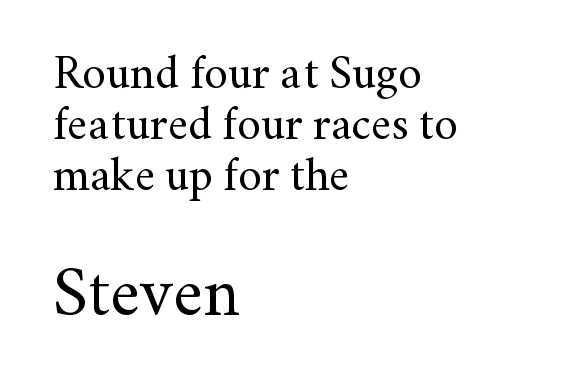
Q: Is the text bold? A: No.
Q: Is the text italic (slanted)? A: No, it is upright.
Q: Is the typeface a serif or a sans-serif typeface? A: Serif.
Q: Is the text underlined? A: No.
Q: How is the paragraph aligned? A: Left-aligned.
Q: Is the spacing between letters normal or unusually wide? A: Normal.
Q: Is the spacing between lines tight, normal or loose? A: Tight.
Q: Which block of text is set in a larger size, the first (top) or the second (bottom)? A: The second (bottom) one.
Q: Width (condensed, normal, or wide)? A: Normal.
Q: Stroke contrast? A: Medium.
Q: x-height? A: Small.
Q: Monospaced? A: No.
